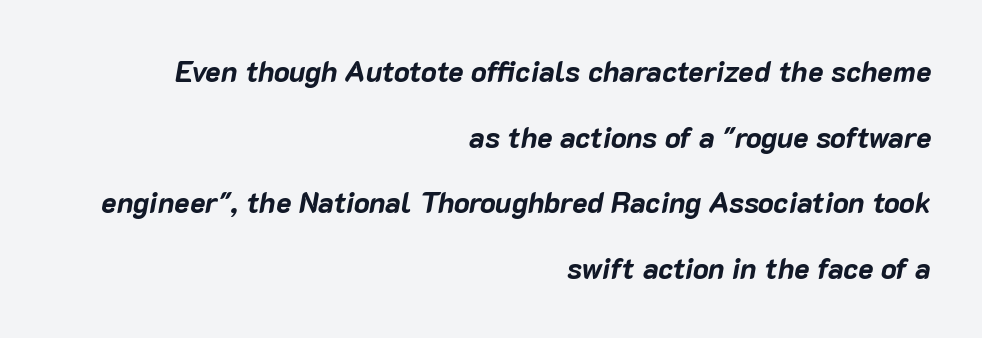
Q: Is the text bold? A: Yes.
Q: Is the text italic (slanted)? A: Yes, it leans right by about 10 degrees.
Q: Is the text underlined? A: No.
Q: How is the paragraph aligned? A: Right-aligned.
Q: Is the spacing between letters normal or unusually wide? A: Normal.
Q: Is the spacing between lines tight, normal or loose? A: Loose.
Q: Width (condensed, normal, or wide)? A: Normal.
Q: Stroke contrast? A: Low.
Q: x-height? A: Medium.
Q: Monospaced? A: No.
